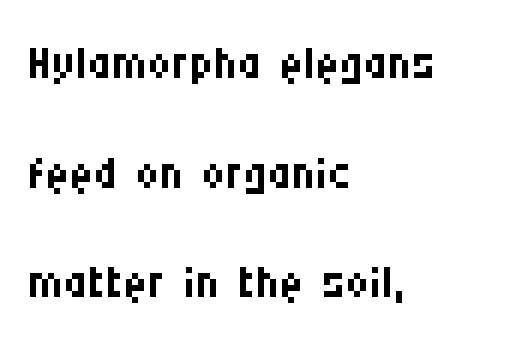
The image shows 66 px regular-weight, condensed sans-serif type, upright; set left-aligned, normal line spacing (1.66x), normal letter spacing, not underlined; medium stroke contrast and a large x-height.
